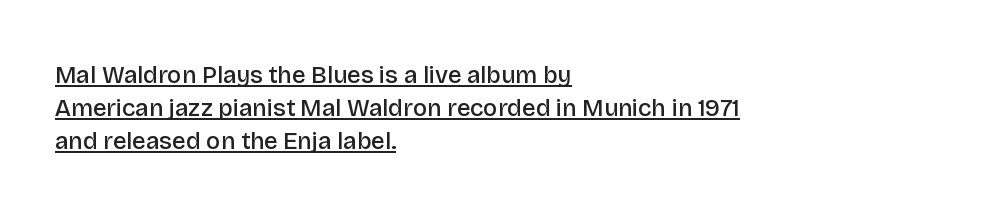
Q: Is the text bold? A: Semi-bold.
Q: Is the text italic (slanted)? A: No, it is upright.
Q: Is the text underlined? A: Yes.
Q: How is the paragraph aligned? A: Left-aligned.
Q: Is the spacing between letters normal or unusually wide? A: Normal.
Q: Is the spacing between lines tight, normal or loose? A: Normal.
